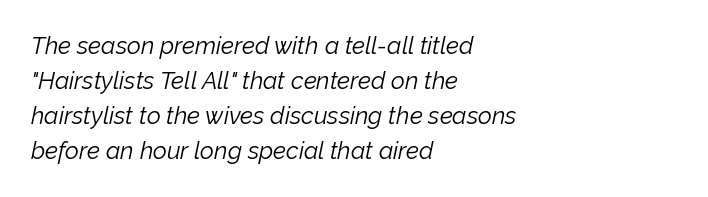
The image shows 24 px text type, italic (leaning right); set left-aligned, normal line spacing (1.46x), normal letter spacing, not underlined.
